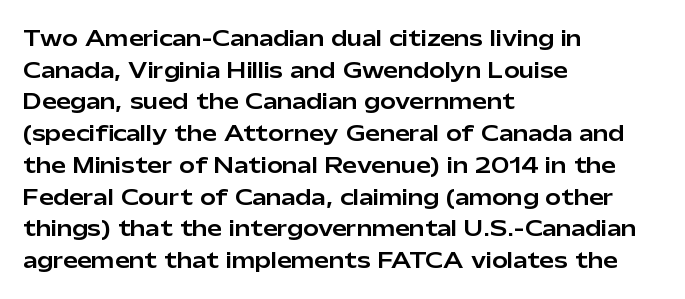
The image shows 21 px text type, upright; set left-aligned, normal line spacing (1.51x), normal letter spacing, not underlined.
